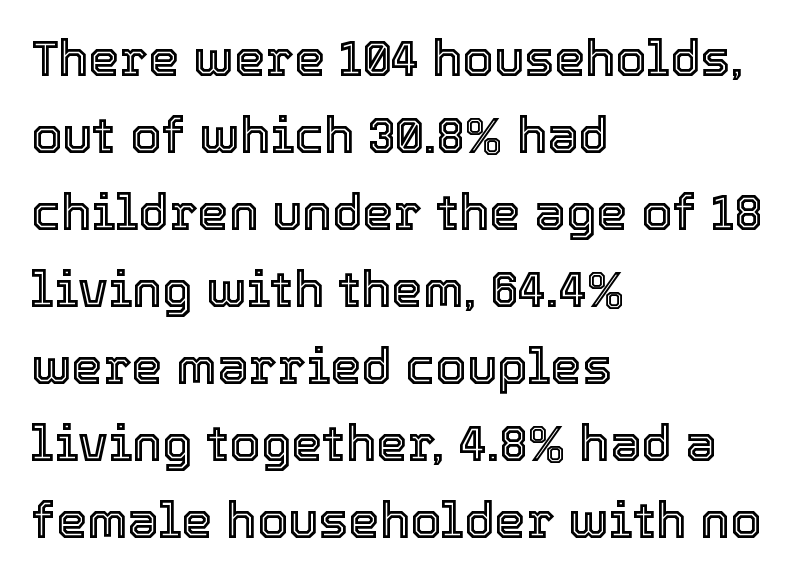
{"italic": "no", "width": "normal", "x_height": "medium", "monospaced": "no", "underline": "no", "align": "left", "line_spacing": "normal", "line_spacing_ratio": 1.54, "letter_spacing": "normal", "letter_spacing_em": 0.0, "glyph_px": 50}
